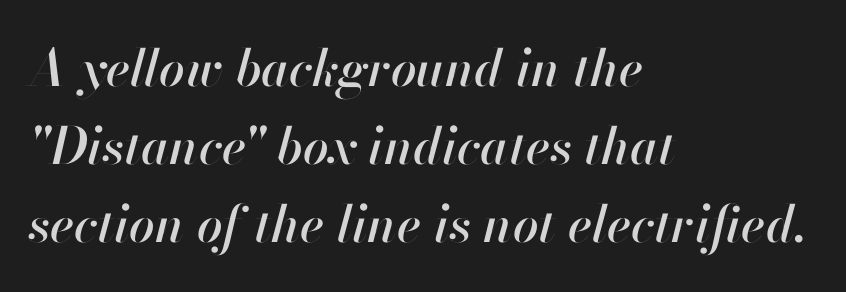
{"italic": "yes", "lean": "right", "slant_degrees": 13, "width": "normal", "stroke_contrast": "high", "x_height": "small", "monospaced": "no", "underline": "no", "align": "left", "line_spacing": "normal", "line_spacing_ratio": 1.53, "letter_spacing": "normal", "letter_spacing_em": 0.0, "glyph_px": 51}
